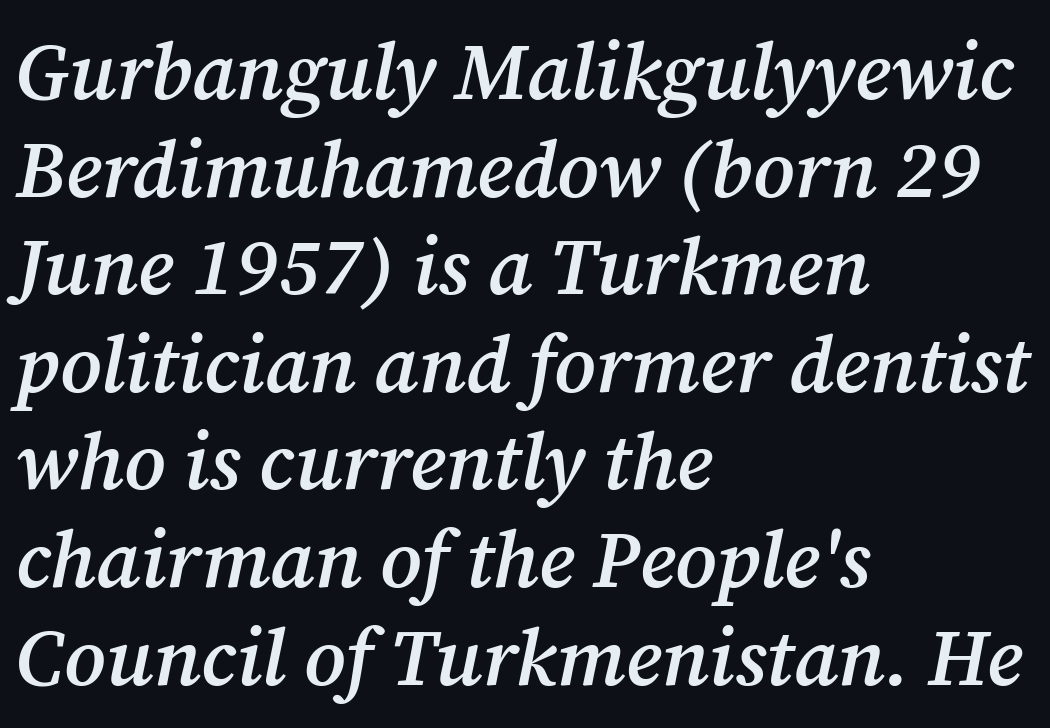
Descender tails drop into unmarked territory. These lines carry some extra weight — a demibold, not a full bold. A typesetter would call this proportional, since set widths differ per character. Casual observation: everything's shoved over to the left.
